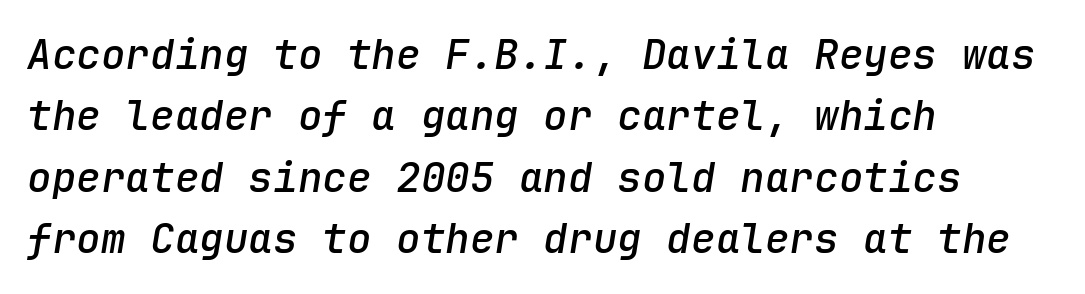
{"italic": "yes", "lean": "right", "slant_degrees": 9, "bold": "semi", "weight": "semibold", "width": "normal", "stroke_contrast": "low", "x_height": "medium", "monospaced": "yes", "underline": "no", "align": "left", "line_spacing": "normal", "line_spacing_ratio": 1.5, "letter_spacing": "normal", "letter_spacing_em": 0.0, "glyph_px": 41}
